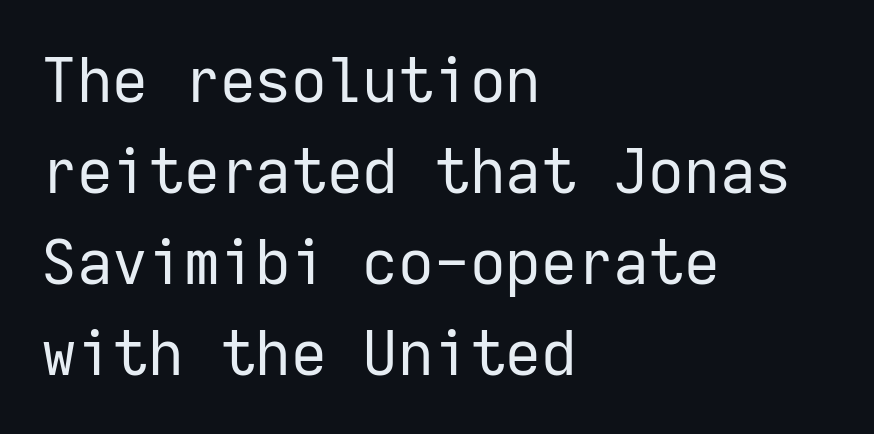
{"serif": "no", "italic": "no", "bold": "no", "weight": "regular", "width": "normal", "stroke_contrast": "low", "x_height": "medium", "monospaced": "yes", "underline": "no", "align": "left", "line_spacing": "normal", "line_spacing_ratio": 1.47, "letter_spacing": "normal", "letter_spacing_em": 0.0, "glyph_px": 62}
